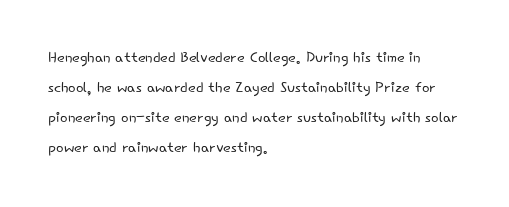
{"italic": "no", "bold": "no", "underline": "no", "align": "left", "line_spacing": "normal", "line_spacing_ratio": 1.5, "letter_spacing": "normal", "letter_spacing_em": 0.0, "glyph_px": 20}
